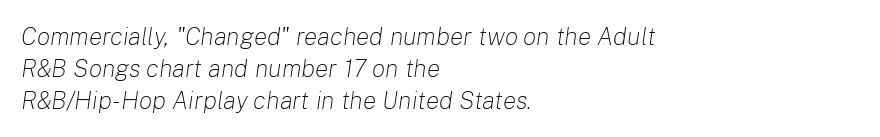
Q: Is the text bold? A: No.
Q: Is the text italic (slanted)? A: Yes, it leans right by about 8 degrees.
Q: Is the text underlined? A: No.
Q: How is the paragraph aligned? A: Left-aligned.
Q: Is the spacing between letters normal or unusually wide? A: Normal.
Q: Is the spacing between lines tight, normal or loose? A: Normal.
